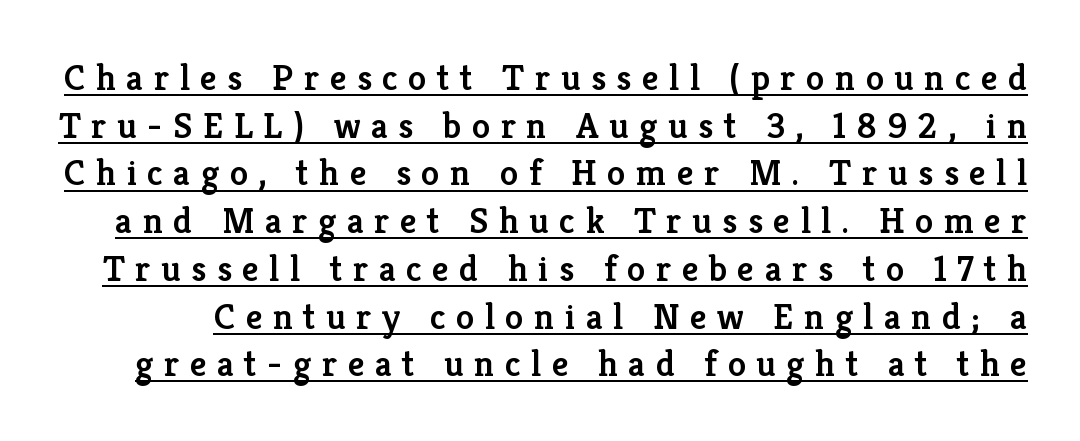
{"serif": "yes", "italic": "no", "bold": "semi", "weight": "semibold", "width": "normal", "stroke_contrast": "low", "x_height": "medium", "monospaced": "no", "underline": "yes", "line_spacing": "normal", "line_spacing_ratio": 1.29, "letter_spacing": "wide", "letter_spacing_em": 0.28, "glyph_px": 37}
